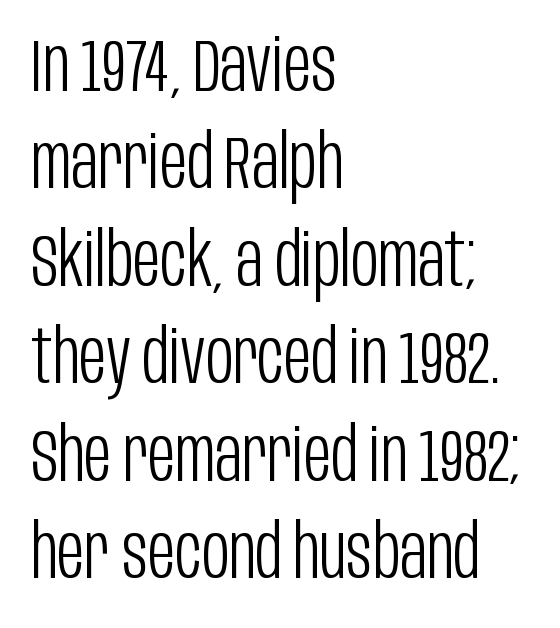
{"serif": "no", "italic": "no", "bold": "no", "weight": "light", "width": "condensed", "stroke_contrast": "low", "x_height": "large", "monospaced": "no", "underline": "no", "align": "left", "line_spacing": "normal", "line_spacing_ratio": 1.3, "letter_spacing": "normal", "letter_spacing_em": 0.0, "glyph_px": 75}
